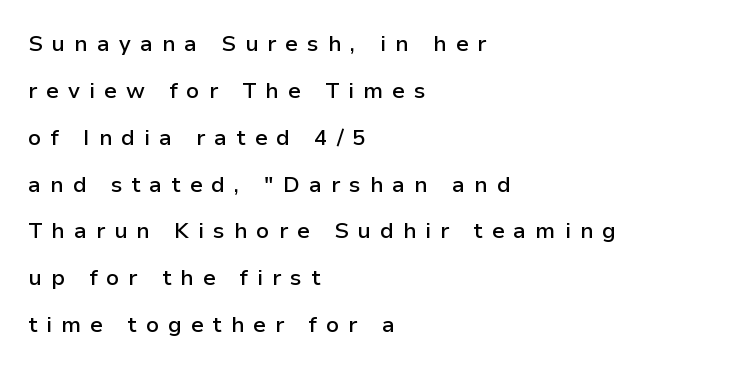
The image shows 22 px text type, upright; set left-aligned, loose line spacing (2.13x), unusually wide letter spacing (+0.41 em), not underlined.
